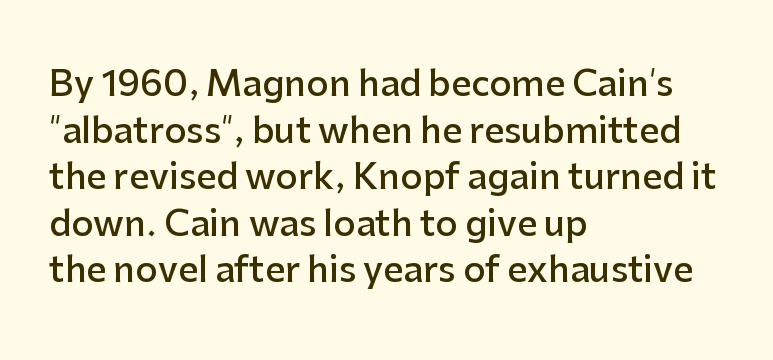
Q: Is the text bold? A: Semi-bold.
Q: Is the text italic (slanted)? A: No, it is upright.
Q: Is the typeface a serif or a sans-serif typeface? A: Sans-serif.
Q: Is the text underlined? A: No.
Q: How is the paragraph aligned? A: Left-aligned.
Q: Is the spacing between letters normal or unusually wide? A: Normal.
Q: Is the spacing between lines tight, normal or loose? A: Normal.
Q: Width (condensed, normal, or wide)? A: Normal.
Q: Stroke contrast? A: Low.
Q: x-height? A: Medium.
Q: Monospaced? A: No.
